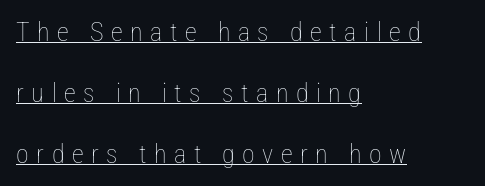
Q: Is the text bold? A: No.
Q: Is the text italic (slanted)? A: No, it is upright.
Q: Is the text underlined? A: Yes.
Q: How is the paragraph aligned? A: Left-aligned.
Q: Is the spacing between letters normal or unusually wide? A: Unusually wide.
Q: Is the spacing between lines tight, normal or loose? A: Loose.
